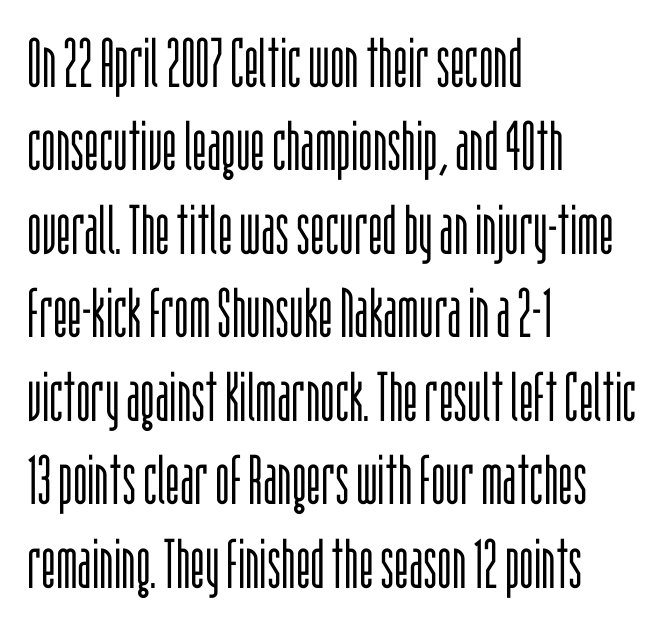
Q: Is the text bold? A: No.
Q: Is the text italic (slanted)? A: No, it is upright.
Q: Is the typeface a serif or a sans-serif typeface? A: Sans-serif.
Q: Is the text underlined? A: No.
Q: How is the paragraph aligned? A: Left-aligned.
Q: Is the spacing between letters normal or unusually wide? A: Normal.
Q: Width (condensed, normal, or wide)? A: Condensed.
Q: Stroke contrast? A: Low.
Q: x-height? A: Large.
Q: Monospaced? A: No.
